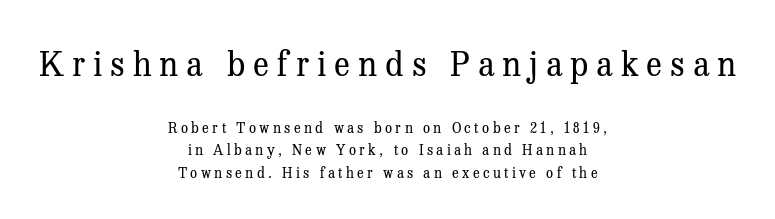
The image shows 33 px regular-weight serif type, upright; set centered, normal line spacing (1.64x), unusually wide letter spacing (+0.24 em), not underlined; the first (top) block is 2.36x larger; medium stroke contrast and a medium x-height.
